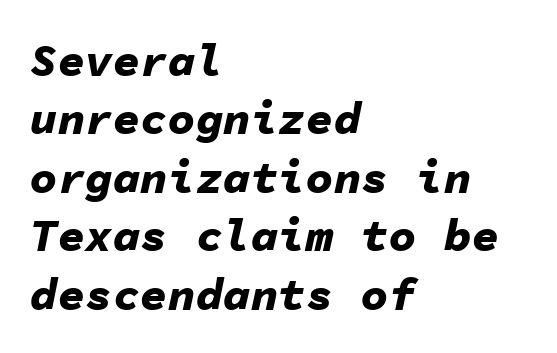
The image shows 46 px bold type, italic (leaning right), monospaced; set left-aligned, normal line spacing (1.27x), normal letter spacing, not underlined; low stroke contrast and a medium x-height.
